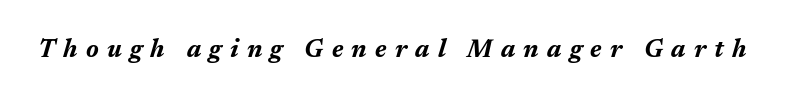
The image shows 25 px bold type, italic (leaning right); set unusually wide letter spacing (+0.33 em), not underlined.
